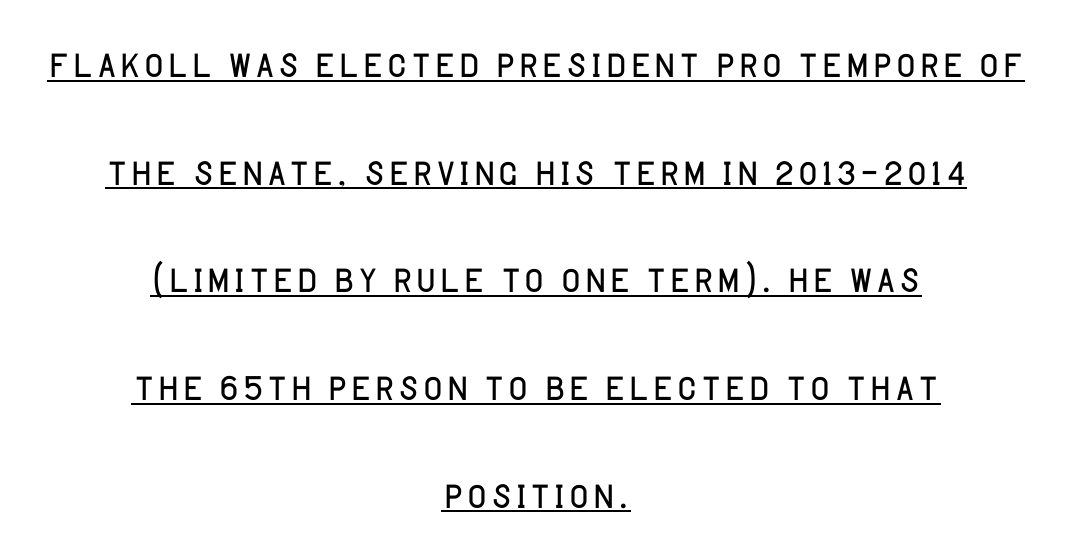
Q: Is the text bold? A: No.
Q: Is the text italic (slanted)? A: No, it is upright.
Q: Is the typeface a serif or a sans-serif typeface? A: Sans-serif.
Q: Is the text underlined? A: Yes.
Q: How is the paragraph aligned? A: Centered.
Q: Is the spacing between letters normal or unusually wide? A: Normal.
Q: Is the spacing between lines tight, normal or loose? A: Loose.
Q: Width (condensed, normal, or wide)? A: Normal.
Q: Stroke contrast? A: Low.
Q: x-height? A: Large.
Q: Monospaced? A: No.
